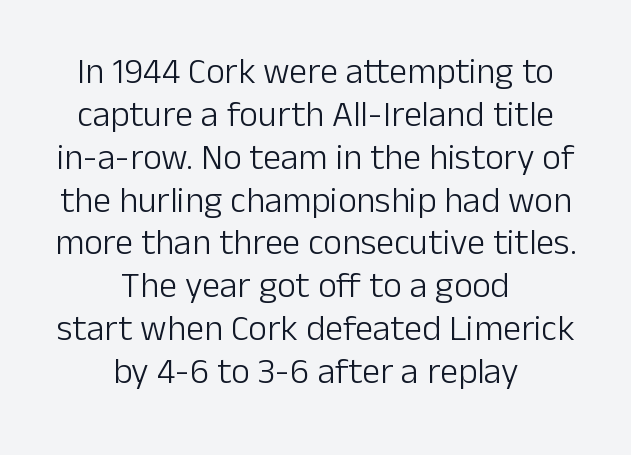
Q: Is the text bold? A: No.
Q: Is the text italic (slanted)? A: No, it is upright.
Q: Is the typeface a serif or a sans-serif typeface? A: Sans-serif.
Q: Is the text underlined? A: No.
Q: How is the paragraph aligned? A: Centered.
Q: Is the spacing between letters normal or unusually wide? A: Normal.
Q: Width (condensed, normal, or wide)? A: Normal.
Q: Stroke contrast? A: Low.
Q: x-height? A: Medium.
Q: Monospaced? A: No.
